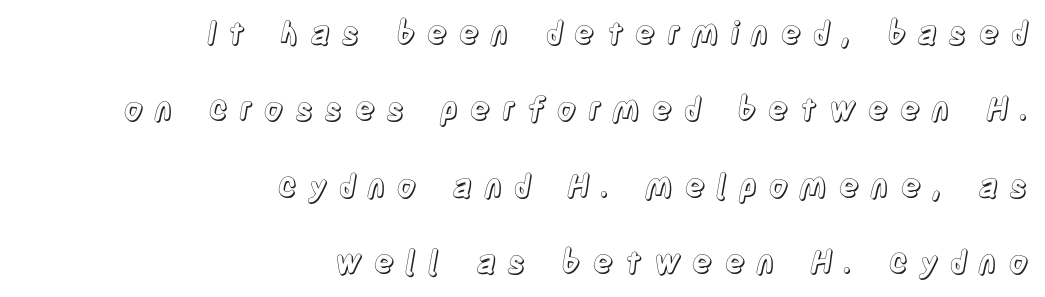
{"width": "condensed", "x_height": "large", "monospaced": "no", "underline": "no", "align": "right", "line_spacing": "loose", "line_spacing_ratio": 2.46, "letter_spacing": "wide", "letter_spacing_em": 0.35, "glyph_px": 31}
